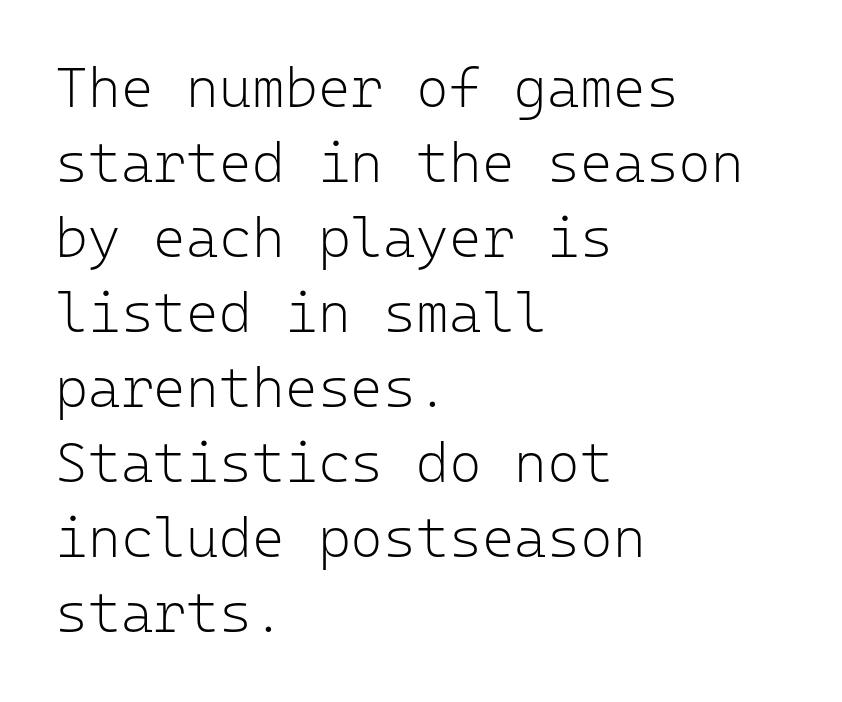
{"serif": "no", "italic": "no", "bold": "no", "weight": "light", "width": "normal", "stroke_contrast": "low", "x_height": "medium", "monospaced": "yes", "underline": "no", "align": "left", "line_spacing": "normal", "line_spacing_ratio": 1.34, "letter_spacing": "normal", "letter_spacing_em": 0.0, "glyph_px": 56}
